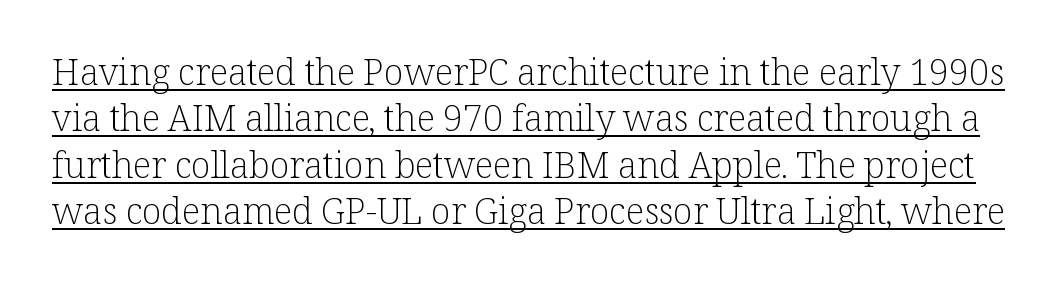
The image shows 36 px light serif type, upright; set normal line spacing (1.29x), normal letter spacing, underlined; low stroke contrast and a medium x-height.
